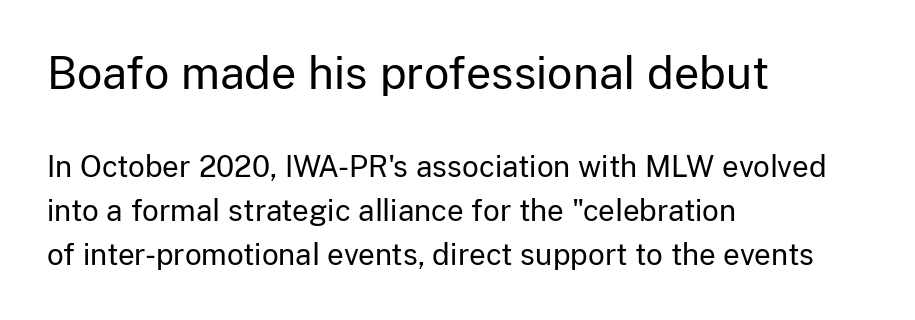
{"serif": "no", "italic": "no", "bold": "no", "weight": "regular", "width": "normal", "stroke_contrast": "low", "x_height": "medium", "monospaced": "no", "underline": "no", "align": "left", "line_spacing": "normal", "line_spacing_ratio": 1.52, "letter_spacing": "normal", "letter_spacing_em": 0.0, "larger_block": "first", "size_ratio": 1.52, "glyph_px": 44}
